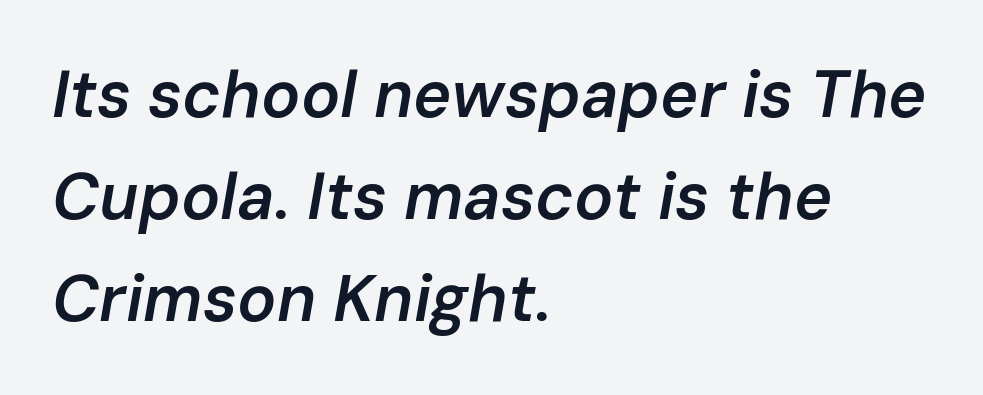
Q: Is the text bold? A: Semi-bold.
Q: Is the text italic (slanted)? A: Yes, it leans right by about 10 degrees.
Q: Is the text underlined? A: No.
Q: How is the paragraph aligned? A: Left-aligned.
Q: Is the spacing between letters normal or unusually wide? A: Normal.
Q: Is the spacing between lines tight, normal or loose? A: Normal.
Q: Width (condensed, normal, or wide)? A: Normal.
Q: Stroke contrast? A: Low.
Q: x-height? A: Medium.
Q: Monospaced? A: No.
